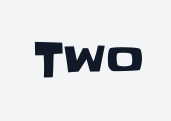
Q: Is the text italic (slanted)? A: No, it is upright.
Q: Is the typeface a serif or a sans-serif typeface? A: Sans-serif.
Q: Is the text underlined? A: No.
Q: Is the spacing between letters normal or unusually wide? A: Normal.
Q: Width (condensed, normal, or wide)? A: Normal.
Q: Stroke contrast? A: Low.
Q: x-height? A: Large.
Q: Monospaced? A: No.
